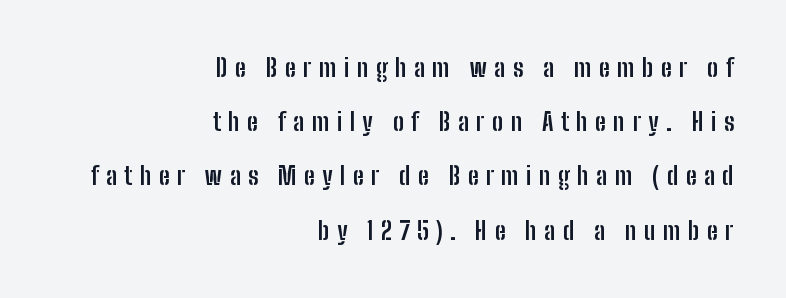
The image shows 25 px bold type, upright; set right-aligned, loose line spacing (2.17x), unusually wide letter spacing (+0.29 em), not underlined.
